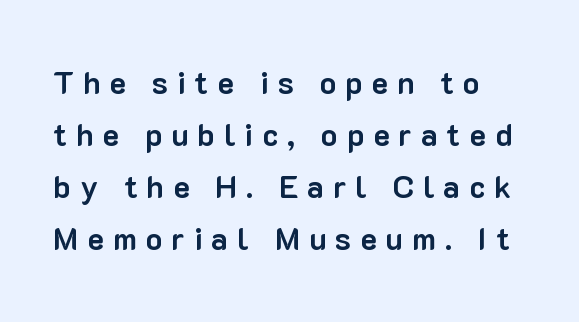
{"serif": "no", "italic": "no", "bold": "yes", "weight": "bold", "width": "normal", "stroke_contrast": "low", "x_height": "medium", "monospaced": "no", "underline": "no", "line_spacing": "normal", "line_spacing_ratio": 1.68, "letter_spacing": "wide", "letter_spacing_em": 0.29, "glyph_px": 31}
